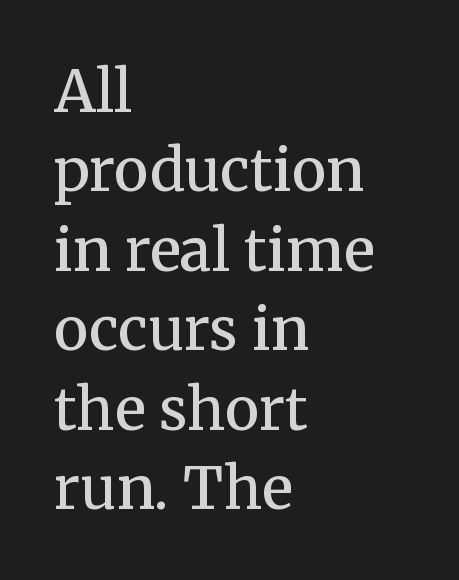
Leading matches the norm, producing a regular column. On the weight axis this lands at semibold, roughly 600. A typesetter would mark this as roman, not italic. The type family on display is of the serif kind. Just letters on the line, the space beneath them empty.
